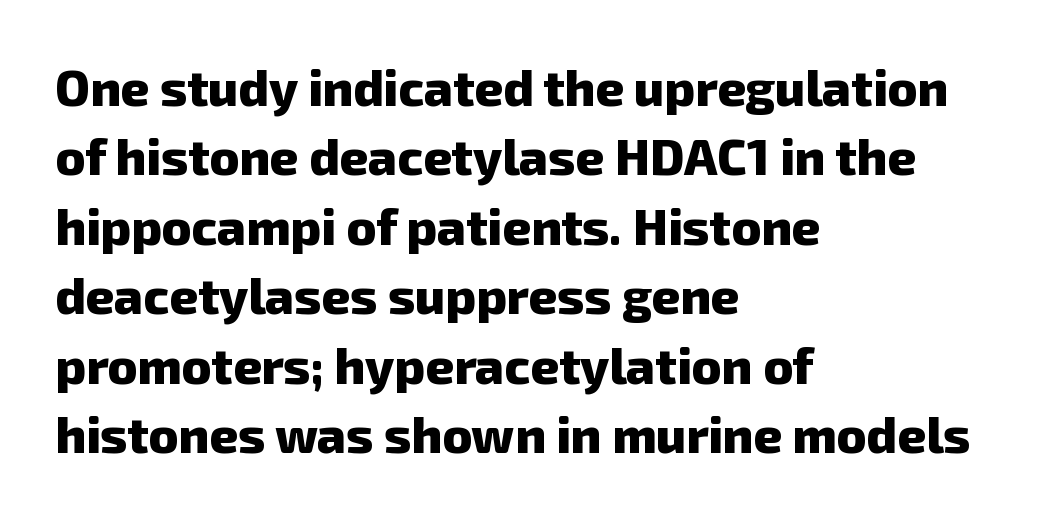
Q: Is the text bold? A: Yes.
Q: Is the typeface a serif or a sans-serif typeface? A: Sans-serif.
Q: Is the text underlined? A: No.
Q: How is the paragraph aligned? A: Left-aligned.
Q: Is the spacing between letters normal or unusually wide? A: Normal.
Q: Is the spacing between lines tight, normal or loose? A: Normal.
Q: Width (condensed, normal, or wide)? A: Normal.
Q: Stroke contrast? A: Low.
Q: x-height? A: Medium.
Q: Monospaced? A: No.
